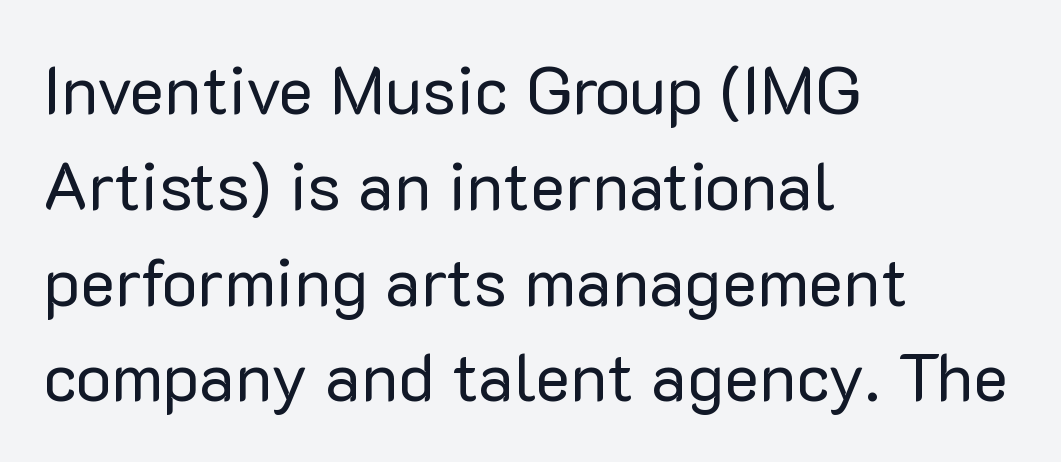
Horizontal bands of white between lines are of average thickness. Is this a fixed-width face? No — the glyphs have proportional, varying widths. Compared with a centered layout, this one pins lines to the left instead. Font category for this specimen: sans-serif. Weight class: somewhere from thin through regular. Every stem runs plumb, perpendicular to the baseline.
